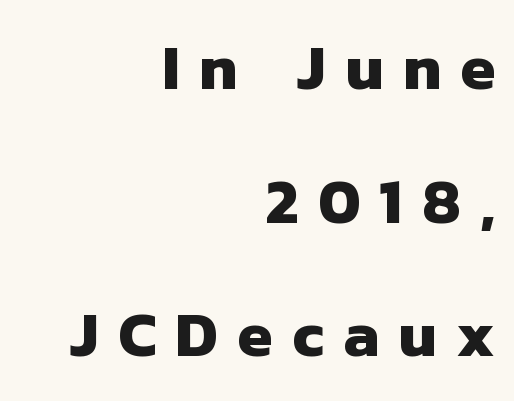
{"serif": "no", "bold": "yes", "weight": "heavy", "width": "normal", "stroke_contrast": "low", "x_height": "medium", "monospaced": "no", "underline": "no", "align": "right", "line_spacing": "loose", "line_spacing_ratio": 2.12, "letter_spacing": "wide", "letter_spacing_em": 0.31, "glyph_px": 63}
